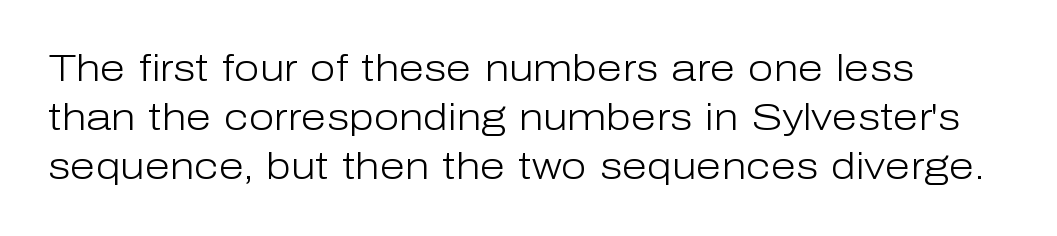
The image shows 37 px light sans-serif type, upright; set normal line spacing (1.33x), normal letter spacing, not underlined; low stroke contrast and a medium x-height.
